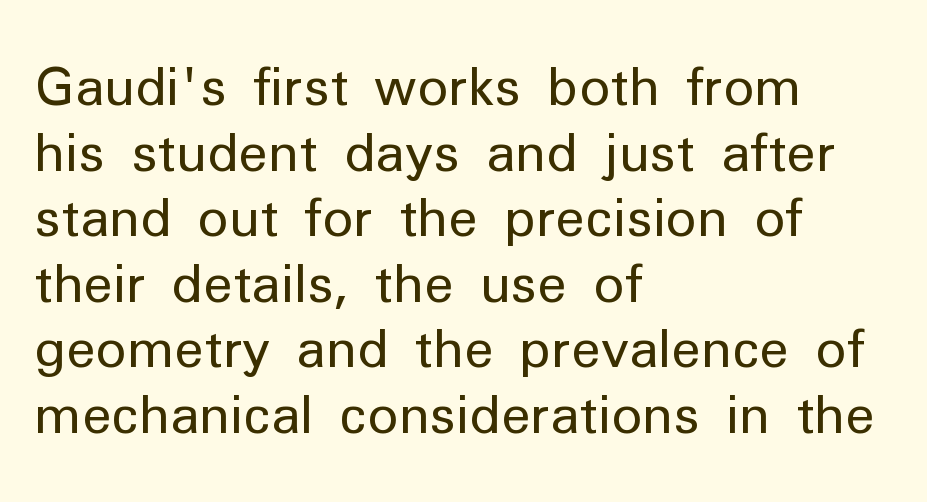
Q: Is the text bold? A: No.
Q: Is the text italic (slanted)? A: No, it is upright.
Q: Is the typeface a serif or a sans-serif typeface? A: Sans-serif.
Q: Is the text underlined? A: No.
Q: How is the paragraph aligned? A: Left-aligned.
Q: Is the spacing between letters normal or unusually wide? A: Normal.
Q: Is the spacing between lines tight, normal or loose? A: Normal.
Q: Width (condensed, normal, or wide)? A: Normal.
Q: Stroke contrast? A: Low.
Q: x-height? A: Medium.
Q: Monospaced? A: No.
